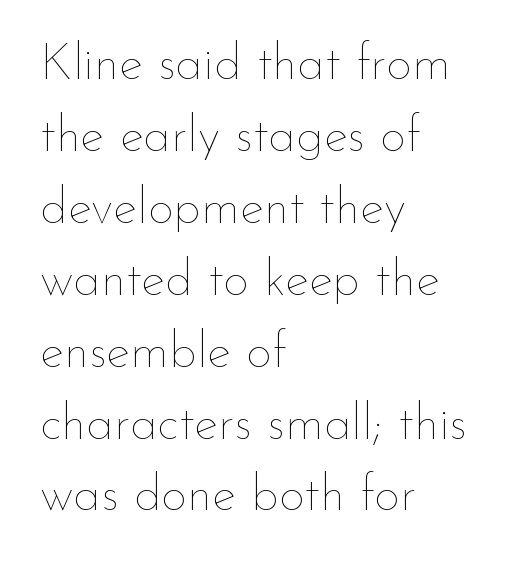
Inter-character spacing is left at the font's built-in metrics. The lettering holds an erect, upright posture throughout. The vertical gap from one line to the next is medium. Caption: face not bold, strokes unweighted.
